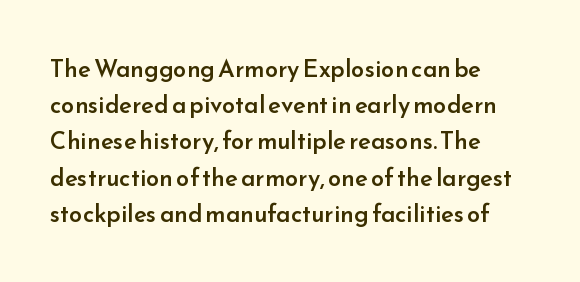
Q: Is the text bold? A: Semi-bold.
Q: Is the text italic (slanted)? A: No, it is upright.
Q: Is the text underlined? A: No.
Q: How is the paragraph aligned? A: Left-aligned.
Q: Is the spacing between letters normal or unusually wide? A: Normal.
Q: Is the spacing between lines tight, normal or loose? A: Normal.
